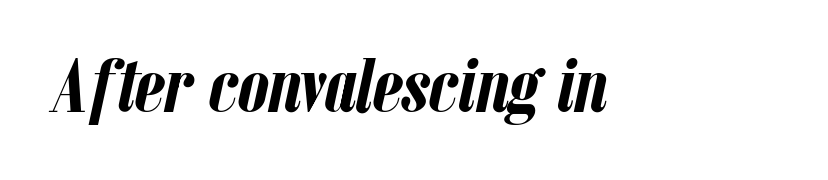
Q: Is the text bold? A: Yes.
Q: Is the text italic (slanted)? A: Yes, it leans right by about 12 degrees.
Q: Is the text underlined? A: No.
Q: Is the spacing between letters normal or unusually wide? A: Normal.
Q: Width (condensed, normal, or wide)? A: Condensed.
Q: Stroke contrast? A: Low.
Q: x-height? A: Medium.
Q: Monospaced? A: No.
